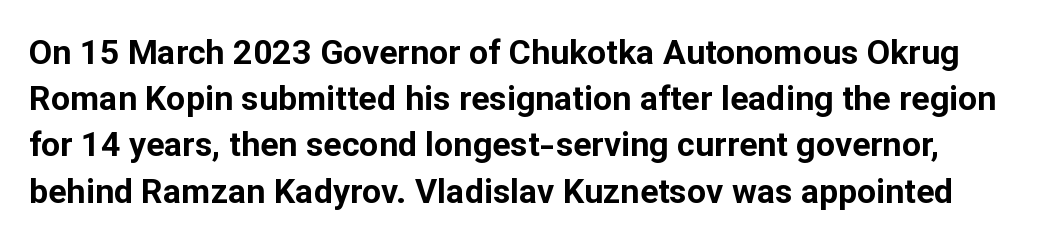
The image shows 34 px bold sans-serif type, upright; set normal line spacing (1.36x), normal letter spacing, not underlined; low stroke contrast and a medium x-height.
